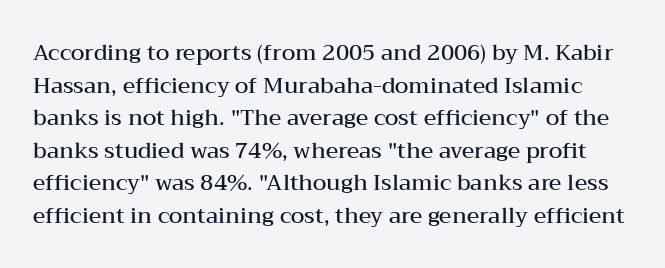
{"italic": "no", "bold": "semi", "underline": "no", "line_spacing": "normal", "line_spacing_ratio": 1.48, "letter_spacing": "normal", "letter_spacing_em": 0.0, "glyph_px": 22}
